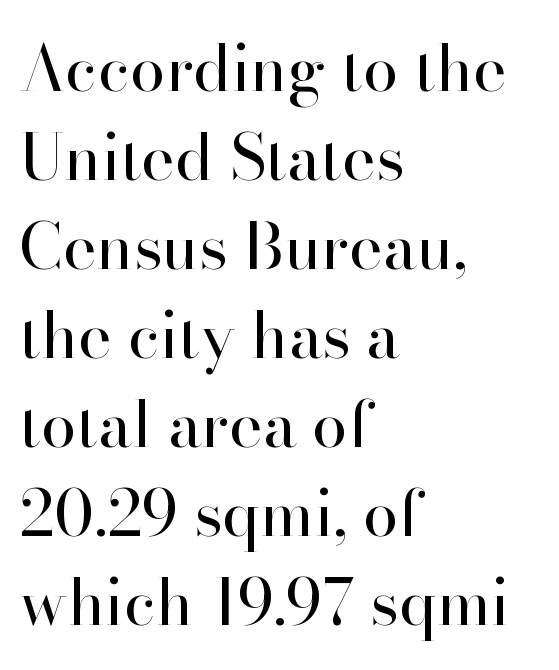
Q: Is the text bold? A: No.
Q: Is the text italic (slanted)? A: No, it is upright.
Q: Is the typeface a serif or a sans-serif typeface? A: Serif.
Q: Is the text underlined? A: No.
Q: How is the paragraph aligned? A: Left-aligned.
Q: Is the spacing between letters normal or unusually wide? A: Normal.
Q: Is the spacing between lines tight, normal or loose? A: Normal.
Q: Width (condensed, normal, or wide)? A: Normal.
Q: Stroke contrast? A: High.
Q: x-height? A: Small.
Q: Monospaced? A: No.
